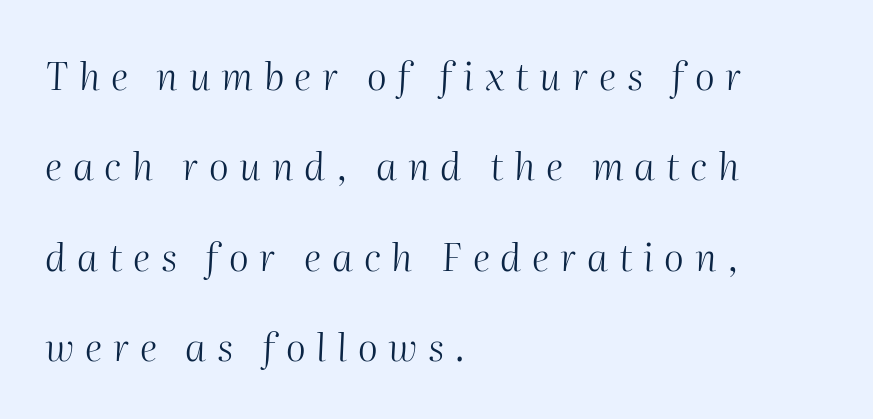
Q: Is the text bold? A: No.
Q: Is the text italic (slanted)? A: Yes, it leans right by about 2 degrees.
Q: Is the text underlined? A: No.
Q: How is the paragraph aligned? A: Left-aligned.
Q: Is the spacing between letters normal or unusually wide? A: Unusually wide.
Q: Is the spacing between lines tight, normal or loose? A: Loose.
Q: Width (condensed, normal, or wide)? A: Normal.
Q: Stroke contrast? A: Medium.
Q: x-height? A: Medium.
Q: Monospaced? A: No.
